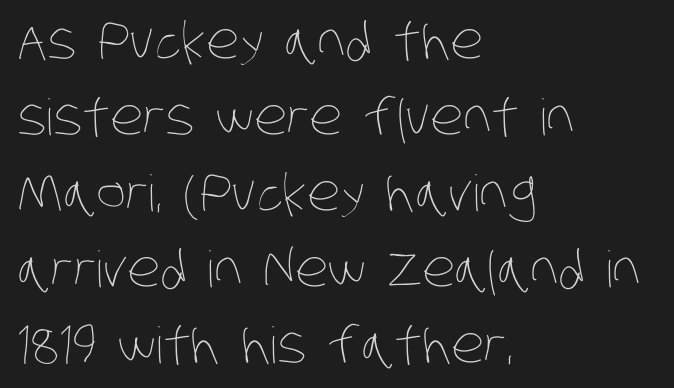
{"bold": "no", "weight": "thin", "width": "condensed", "stroke_contrast": "low", "x_height": "large", "monospaced": "no", "underline": "no", "align": "left", "line_spacing": "normal", "line_spacing_ratio": 1.52, "letter_spacing": "normal", "letter_spacing_em": 0.0, "glyph_px": 50}
